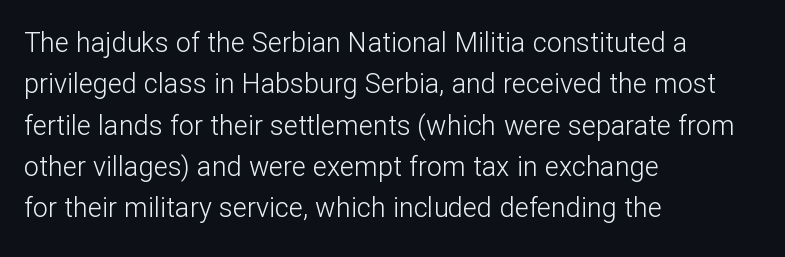
{"italic": "no", "bold": "no", "underline": "no", "align": "left", "line_spacing": "normal", "line_spacing_ratio": 1.53, "letter_spacing": "normal", "letter_spacing_em": 0.0, "glyph_px": 27}
